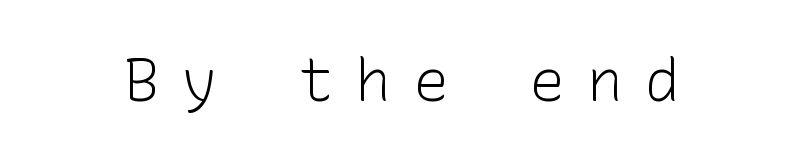
{"serif": "no", "italic": "no", "bold": "no", "weight": "light", "width": "normal", "stroke_contrast": "low", "x_height": "medium", "underline": "no", "letter_spacing": "wide", "letter_spacing_em": 0.38, "glyph_px": 59}
